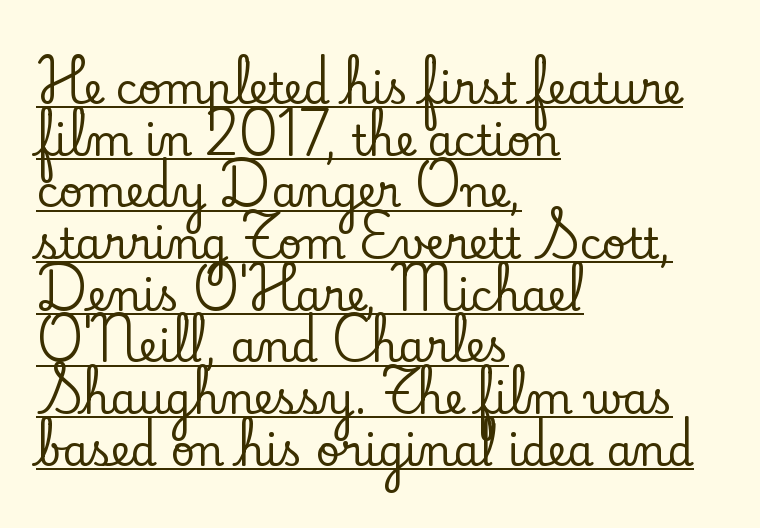
The image shows 42 px serif type, upright; set left-aligned, line spacing 1.23x, normal letter spacing, underlined; low stroke contrast and a small x-height.
